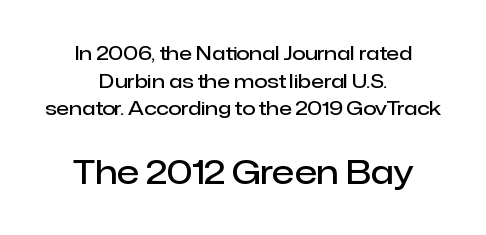
{"serif": "no", "italic": "no", "bold": "semi", "weight": "semibold", "width": "normal", "stroke_contrast": "low", "x_height": "medium", "monospaced": "no", "underline": "no", "align": "center", "line_spacing": "normal", "line_spacing_ratio": 1.45, "letter_spacing": "normal", "letter_spacing_em": 0.0, "larger_block": "second", "size_ratio": 1.74, "glyph_px": 33}
